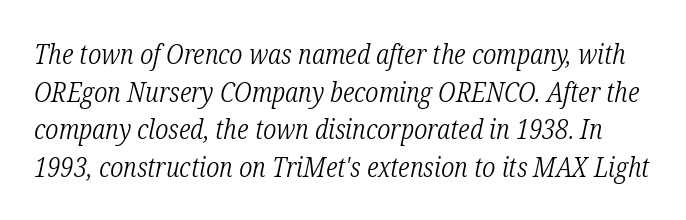
Q: Is the text bold? A: No.
Q: Is the text italic (slanted)? A: Yes, it leans right by about 12 degrees.
Q: Is the typeface a serif or a sans-serif typeface? A: Serif.
Q: Is the text underlined? A: No.
Q: Is the spacing between letters normal or unusually wide? A: Normal.
Q: Is the spacing between lines tight, normal or loose? A: Normal.
Q: Width (condensed, normal, or wide)? A: Condensed.
Q: Stroke contrast? A: Low.
Q: x-height? A: Medium.
Q: Monospaced? A: No.
